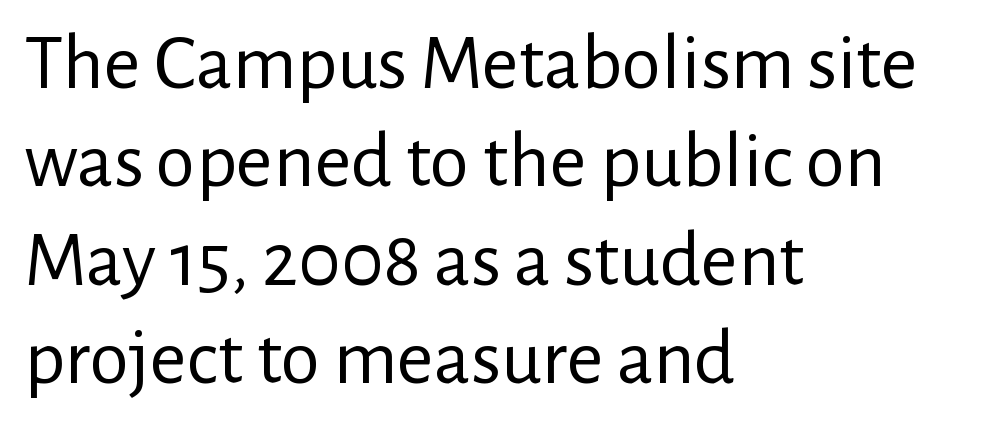
{"serif": "no", "italic": "no", "bold": "no", "weight": "regular", "width": "normal", "stroke_contrast": "low", "x_height": "medium", "monospaced": "no", "underline": "no", "align": "left", "line_spacing_ratio": 1.23, "letter_spacing": "normal", "letter_spacing_em": 0.0, "glyph_px": 80}
